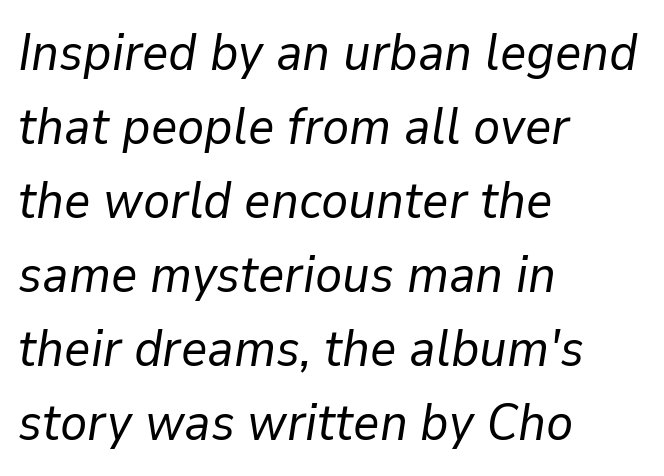
The image shows 51 px regular-weight type, italic (leaning right); set left-aligned, normal line spacing (1.45x), normal letter spacing, not underlined; low stroke contrast and a medium x-height.
